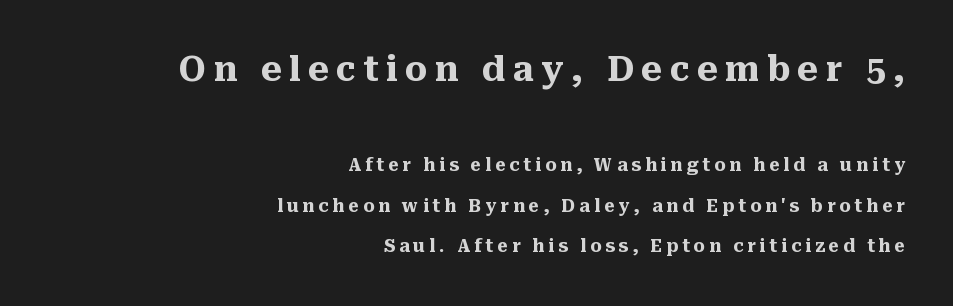
Top chunk: large. Bottom chunk: small. Honestly, the rows look like they've been pulled way apart. A typesetter would call this proportional, since set widths differ per character. Underline: absent.
